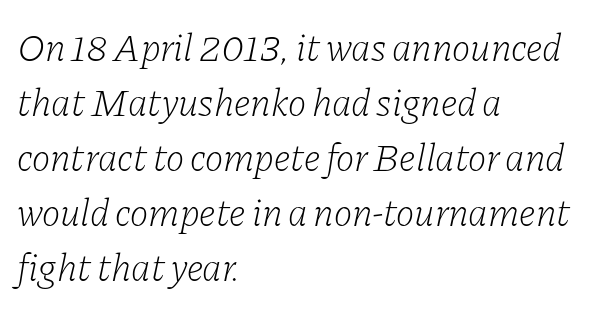
The image shows 39 px light serif type, italic (leaning right); set left-aligned, normal line spacing (1.41x), normal letter spacing, not underlined; low stroke contrast and a medium x-height.
